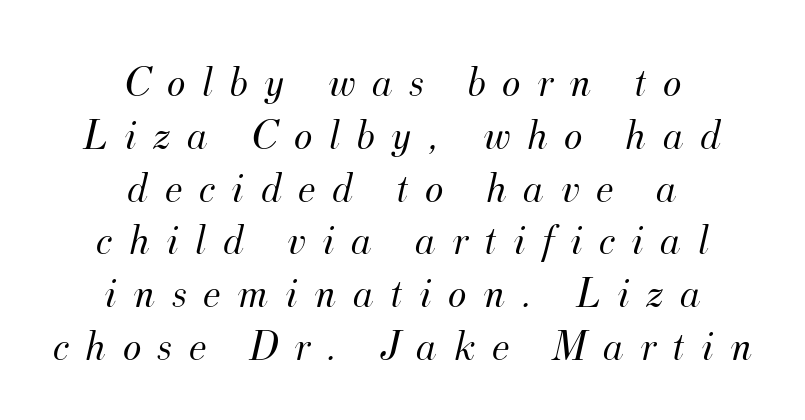
Is the letter spacing exaggerated? Yes — the characters are pushed far apart. Proportional: the letters do not fall into vertical columns. There's an unmistakable incline to the writing here. Caption: multi-line text, centered on the measure. The typeface chosen for these lines features serifs.
